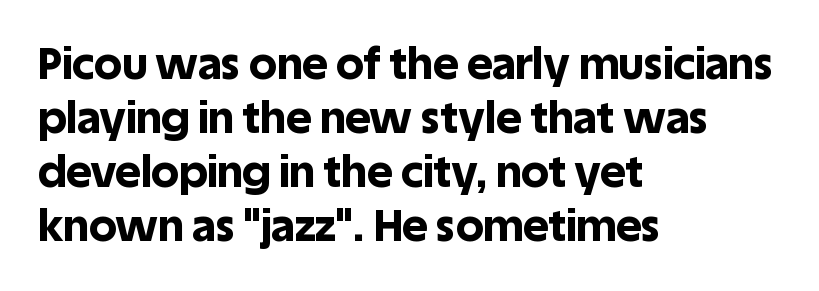
Q: Is the text bold? A: Yes.
Q: Is the text italic (slanted)? A: No, it is upright.
Q: Is the typeface a serif or a sans-serif typeface? A: Sans-serif.
Q: Is the text underlined? A: No.
Q: How is the paragraph aligned? A: Left-aligned.
Q: Is the spacing between letters normal or unusually wide? A: Normal.
Q: Width (condensed, normal, or wide)? A: Normal.
Q: x-height? A: Large.
Q: Monospaced? A: No.
